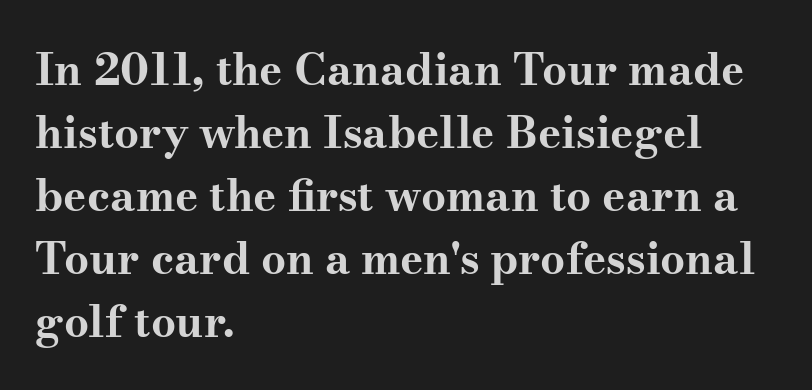
Note the varied advance widths — an 'i' is clearly narrower than an 'm'. A serif font was chosen for this passage. Each glyph is drawn with heavy, bold strokes. Reading down the block, your eye returns to a fixed left position each line. A typesetter would mark this as roman, not italic.
